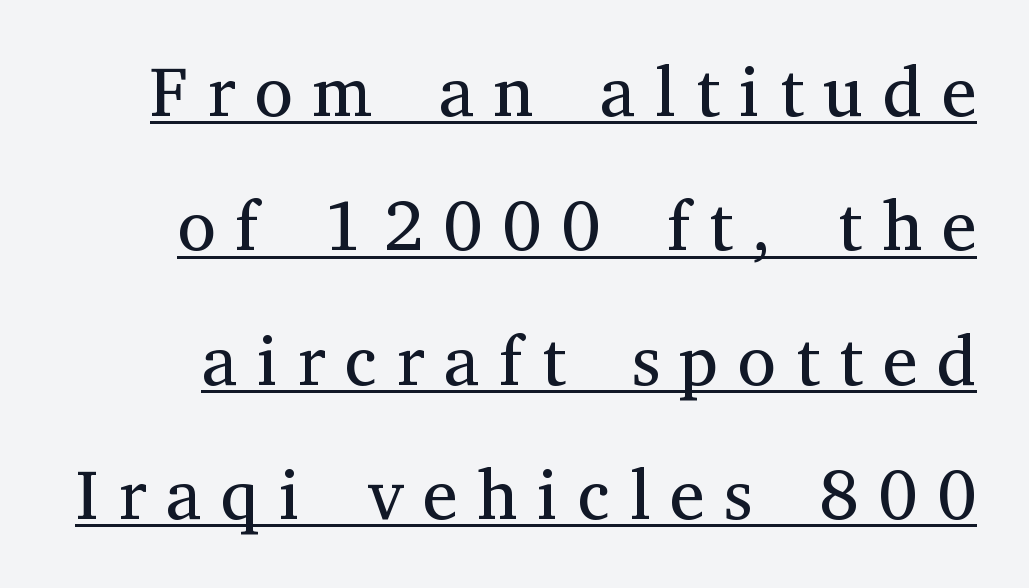
{"serif": "yes", "italic": "no", "bold": "no", "weight": "regular", "width": "normal", "stroke_contrast": "medium", "x_height": "medium", "monospaced": "no", "underline": "yes", "line_spacing": "loose", "line_spacing_ratio": 1.92, "letter_spacing": "wide", "letter_spacing_em": 0.28, "glyph_px": 70}
